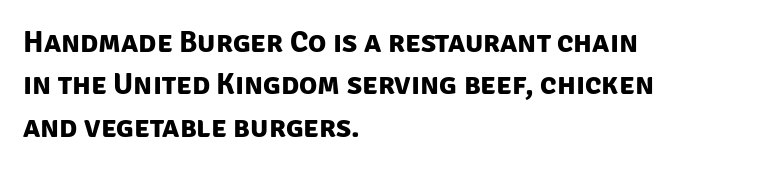
Q: Is the text bold? A: Yes.
Q: Is the typeface a serif or a sans-serif typeface? A: Sans-serif.
Q: Is the text underlined? A: No.
Q: How is the paragraph aligned? A: Left-aligned.
Q: Is the spacing between letters normal or unusually wide? A: Normal.
Q: Is the spacing between lines tight, normal or loose? A: Normal.
Q: Width (condensed, normal, or wide)? A: Normal.
Q: Stroke contrast? A: Low.
Q: x-height? A: Large.
Q: Monospaced? A: No.
